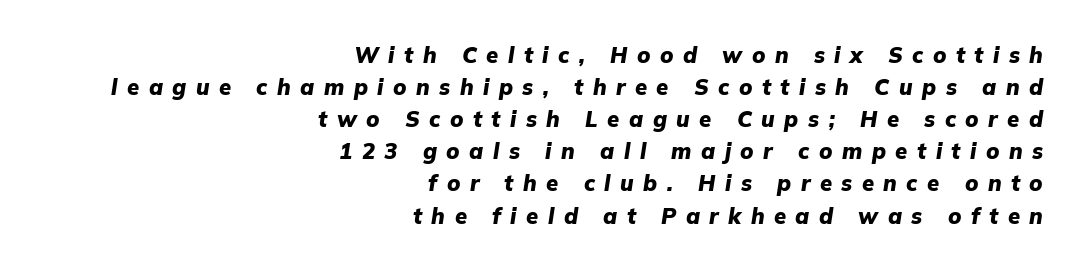
The rag falls on the left side of this text block. This block has exactly the height ordinary leading produces. What stands out about the letter spacing? Its width — letters are far apart. Lines of text with bare space underneath. A typesetter would mark this as italic.
